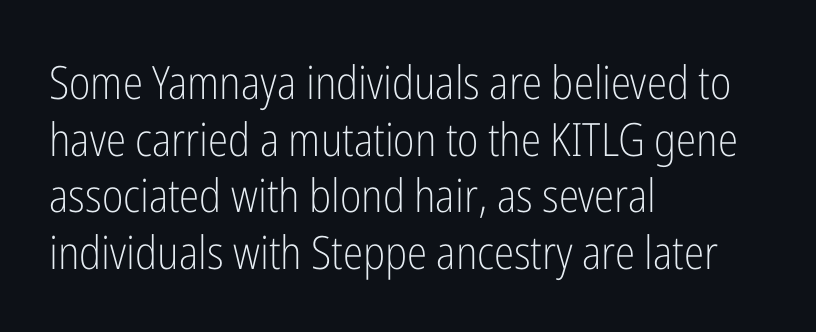
Q: Is the text bold? A: No.
Q: Is the text italic (slanted)? A: No, it is upright.
Q: Is the typeface a serif or a sans-serif typeface? A: Sans-serif.
Q: Is the text underlined? A: No.
Q: How is the paragraph aligned? A: Left-aligned.
Q: Is the spacing between letters normal or unusually wide? A: Normal.
Q: Width (condensed, normal, or wide)? A: Condensed.
Q: Stroke contrast? A: Low.
Q: x-height? A: Medium.
Q: Monospaced? A: No.
